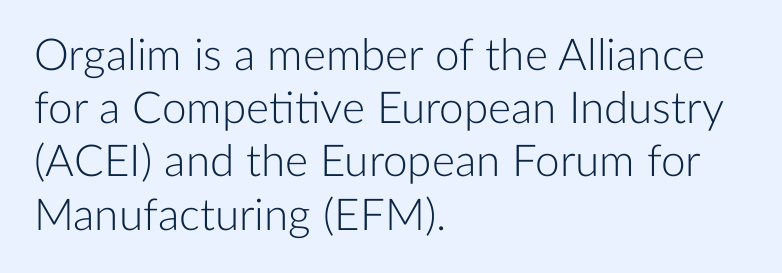
Ink coverage per letter is moderate at most. The rendering keeps characters at their native spacing. The zone under the glyphs is completely vacant. You could not count columns in this text — the font is proportionally spaced. The letters carry no serifs — their stems end cleanly without finishing strokes. Unlike italic type, these characters show no tilt at all.
